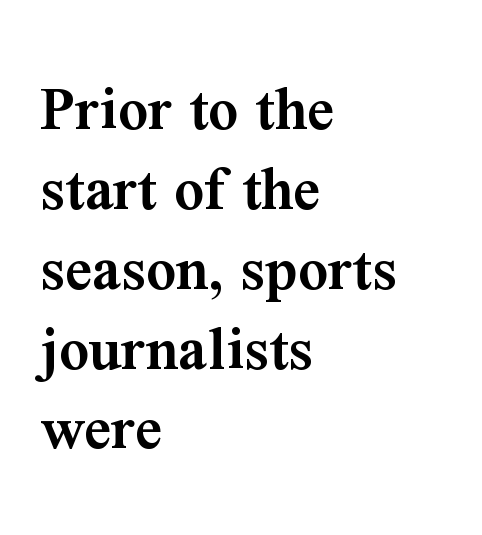
Unlike italic type, these characters show no tilt at all. Plain, unruled lines of type. No extra tracking has been applied to these lines. Here the designer chose a conventional face with non-uniform glyph widths. The lines in this sample share a left origin and differ only in where they stop. The text was rendered using a seriffed face with decorative stroke endings.
